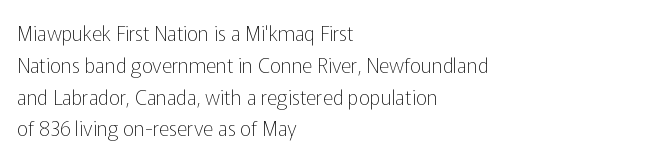
{"italic": "no", "bold": "no", "underline": "no", "align": "left", "line_spacing": "normal", "line_spacing_ratio": 1.59, "letter_spacing": "normal", "letter_spacing_em": 0.0, "glyph_px": 20}
